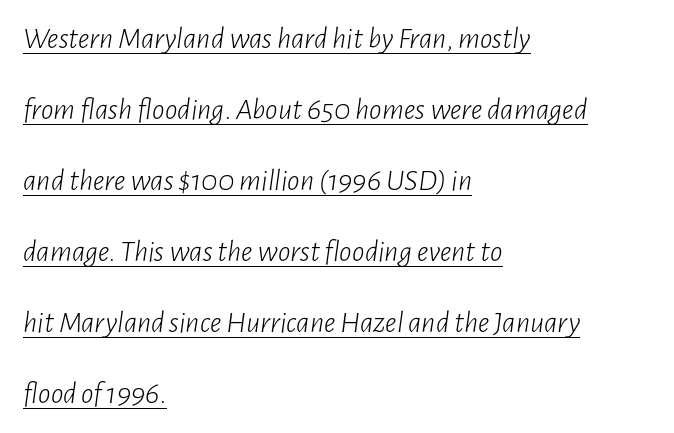
The image shows 31 px light, condensed type, italic (leaning right); set left-aligned, loose line spacing (2.29x), normal letter spacing, underlined; low stroke contrast and a medium x-height.
